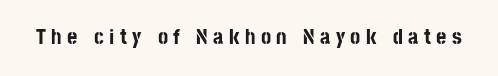
The image shows 22 px bold type, upright; set unusually wide letter spacing (+0.25 em), not underlined.
